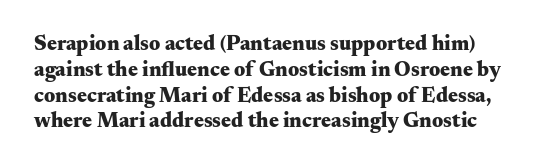
{"italic": "no", "bold": "yes", "underline": "no", "line_spacing_ratio": 1.23, "letter_spacing": "normal", "letter_spacing_em": 0.0, "glyph_px": 21}
